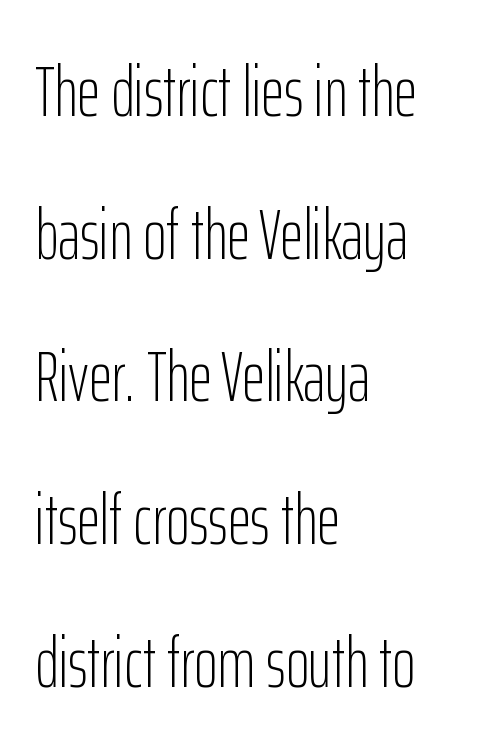
Letterform terminals end flat and unadorned throughout the passage. The face used here is proportionally spaced, like ordinary book or web type. Alignment: flush left. Is this a heavy cut? Hardly; it is regular or lighter.
